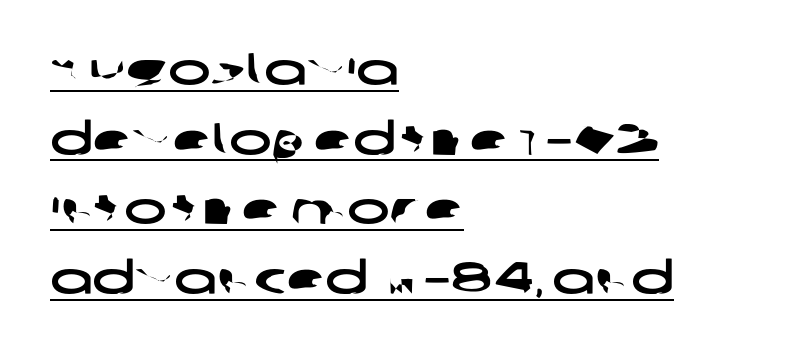
The image shows 45 px wide sans-serif type; set left-aligned, normal line spacing (1.55x), normal letter spacing, underlined; low stroke contrast and a large x-height.
